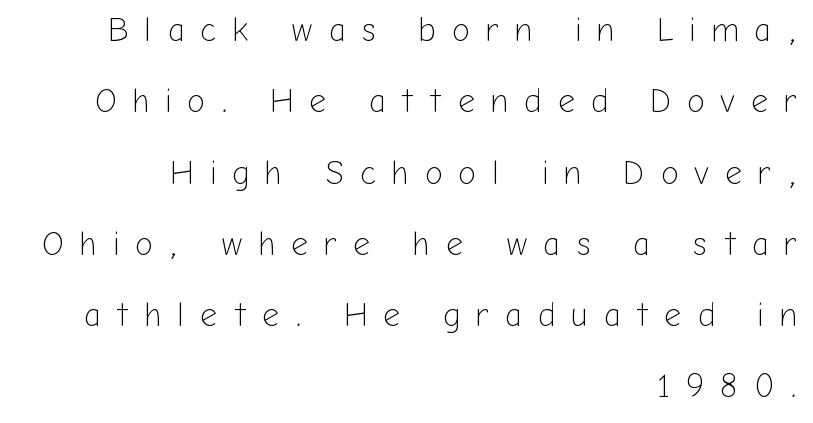
Anything drawn beneath the words? Only blank space. Vertical spacing — loose. There is plenty of visible air inserted between adjacent glyphs. Each letter keeps its own natural width here, so spacing adapts to shape. This sample uses an upright cut, with every glyph sitting square on the baseline. Think standard paragraph weight, or any step lighter than that.
